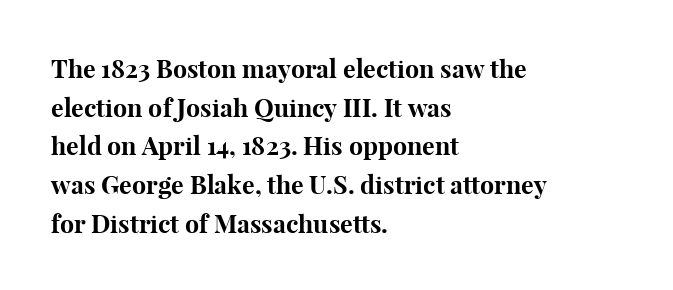
{"italic": "no", "bold": "yes", "underline": "no", "align": "left", "line_spacing": "normal", "line_spacing_ratio": 1.55, "letter_spacing": "normal", "letter_spacing_em": 0.0, "glyph_px": 25}
